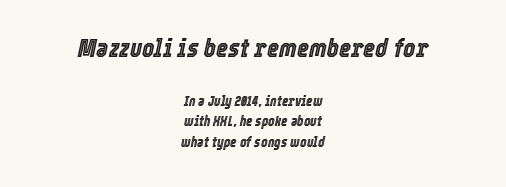
The image shows 26 px text type, italic (leaning right); set centered, normal line spacing (1.44x), normal letter spacing, not underlined; the first (top) block is 1.86x larger.
